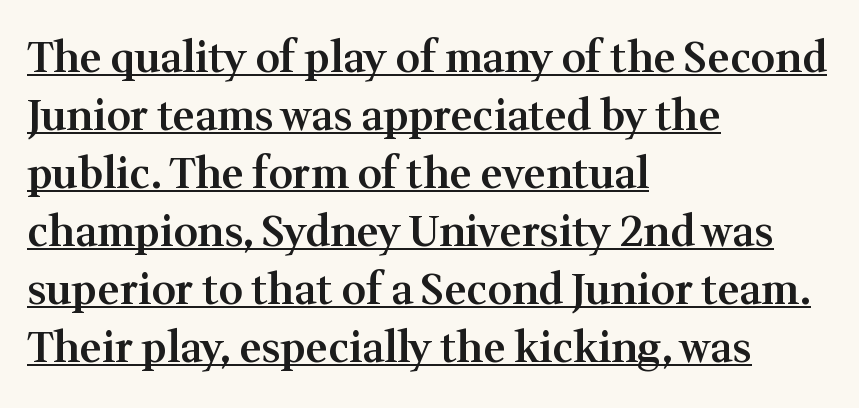
{"serif": "yes", "italic": "no", "bold": "semi", "weight": "semibold", "width": "normal", "stroke_contrast": "medium", "x_height": "medium", "monospaced": "no", "underline": "yes", "align": "left", "line_spacing": "normal", "line_spacing_ratio": 1.38, "letter_spacing": "normal", "letter_spacing_em": 0.0, "glyph_px": 42}
